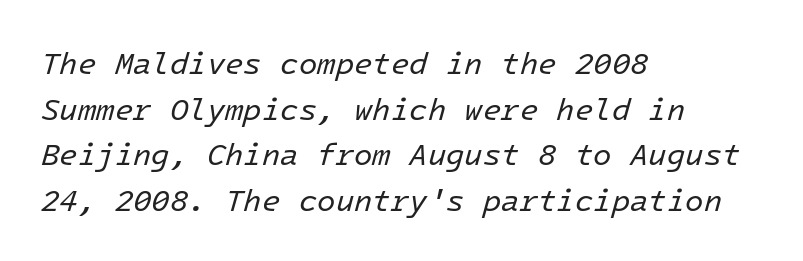
Q: Is the text bold? A: No.
Q: Is the text italic (slanted)? A: Yes, it leans right by about 16 degrees.
Q: Is the text underlined? A: No.
Q: How is the paragraph aligned? A: Left-aligned.
Q: Is the spacing between letters normal or unusually wide? A: Normal.
Q: Is the spacing between lines tight, normal or loose? A: Normal.
Q: Width (condensed, normal, or wide)? A: Normal.
Q: Stroke contrast? A: Low.
Q: x-height? A: Medium.
